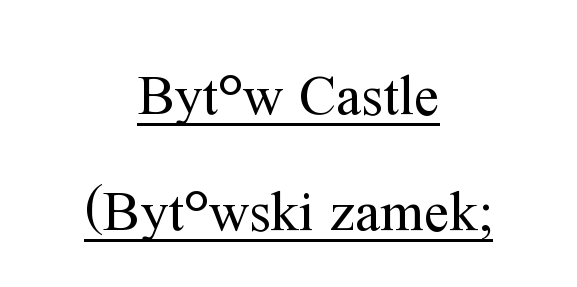
The compositor balanced each line on the midline. Students, note that the glyphs here touch the page at normal intervals. Serif or sans? Serif — the stroke terminals have little feet. Here the designer chose a conventional face with non-uniform glyph widths. The designer dialed line spacing up above the default. Italic: no, the glyphs are upright roman.
